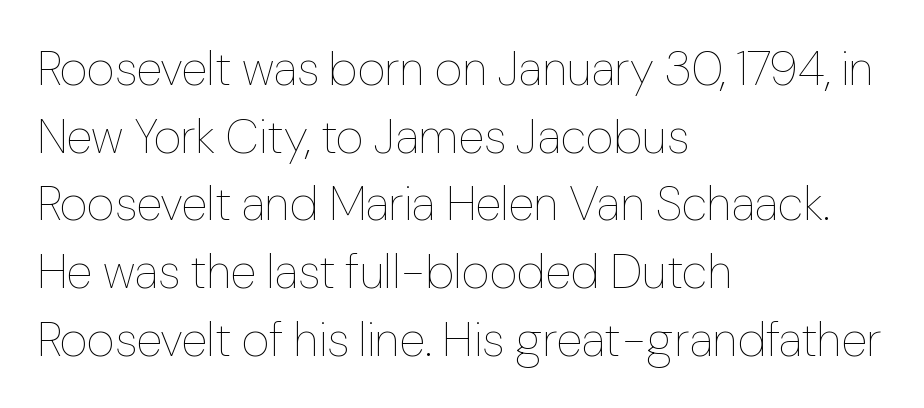
The image shows 48 px thin type, upright; set left-aligned, normal line spacing (1.41x), normal letter spacing, not underlined; low stroke contrast and a medium x-height.
